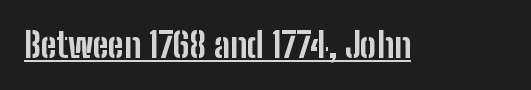
Is there any slant? The stems are plumb. Heavy, bold letterforms. Check where the strokes stop: nothing finishes them off — pure sans. You could not count columns in this text — the font is proportionally spaced. Each line of the rendering has a horizontal stroke beneath the glyphs.
